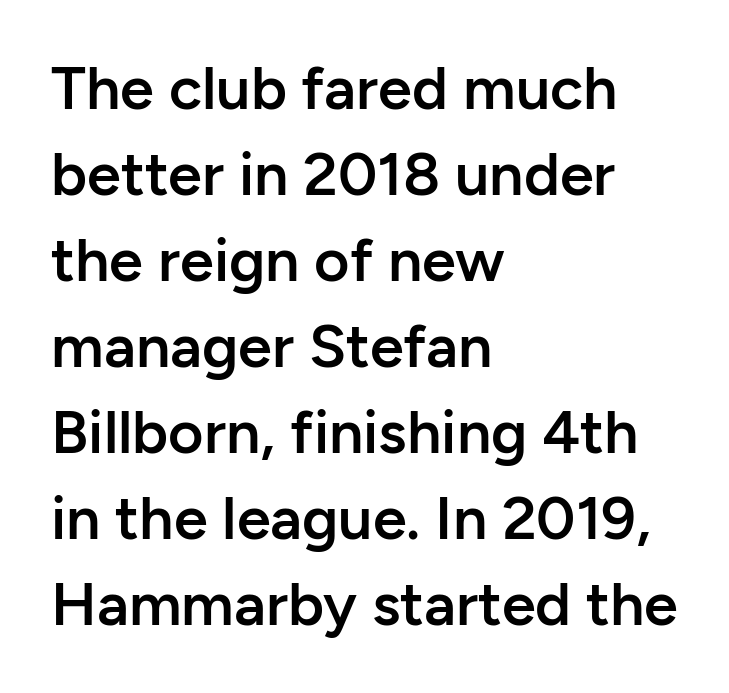
Q: Is the text bold? A: Semi-bold.
Q: Is the text italic (slanted)? A: No, it is upright.
Q: Is the typeface a serif or a sans-serif typeface? A: Sans-serif.
Q: Is the text underlined? A: No.
Q: How is the paragraph aligned? A: Left-aligned.
Q: Is the spacing between letters normal or unusually wide? A: Normal.
Q: Is the spacing between lines tight, normal or loose? A: Normal.
Q: Width (condensed, normal, or wide)? A: Normal.
Q: Stroke contrast? A: Low.
Q: x-height? A: Medium.
Q: Monospaced? A: No.
